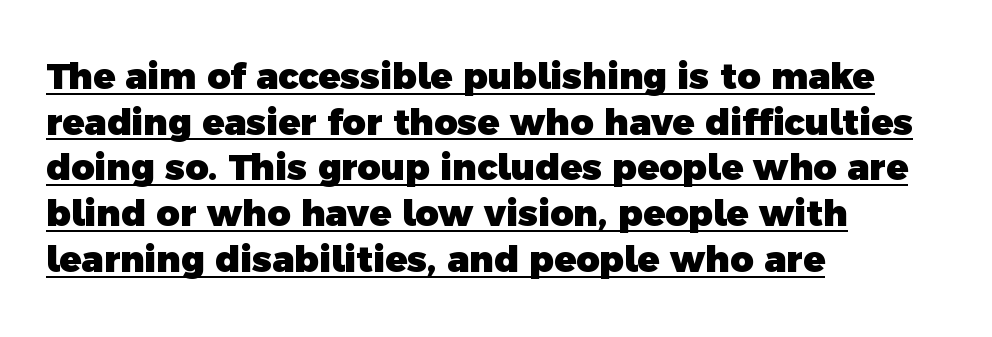
Here the designer chose a conventional face with non-uniform glyph widths. Each word holds together tightly as a unit, with standard inter-letter gaps. A baseline rule has been typeset under these characters. Notice how thick the strokes are: this is what a full bold looks like. Examine the stroke ends and you'll find no serifs. Quick note: interline space is typical.
